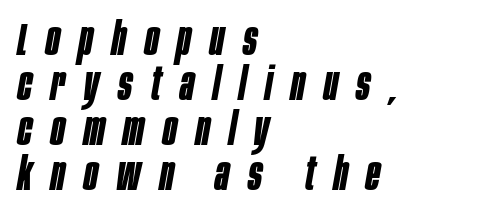
Q: Is the text bold? A: Yes.
Q: Is the text italic (slanted)? A: Yes, it leans right by about 10 degrees.
Q: Is the text underlined? A: No.
Q: How is the paragraph aligned? A: Left-aligned.
Q: Is the spacing between letters normal or unusually wide? A: Unusually wide.
Q: Is the spacing between lines tight, normal or loose? A: Tight.
Q: Width (condensed, normal, or wide)? A: Condensed.
Q: Stroke contrast? A: Low.
Q: x-height? A: Large.
Q: Monospaced? A: No.
